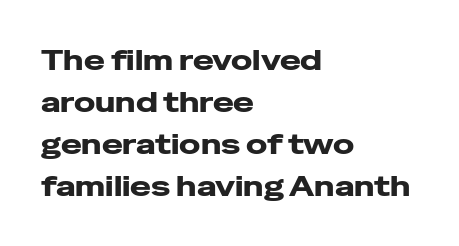
The image shows 28 px heavy, wide sans-serif type, upright; set left-aligned, normal line spacing (1.5x), normal letter spacing, not underlined; low stroke contrast and a medium x-height.
